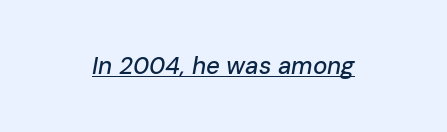
Q: Is the text italic (slanted)? A: Yes, it leans right by about 10 degrees.
Q: Is the text underlined? A: Yes.
Q: Is the spacing between letters normal or unusually wide? A: Normal.
